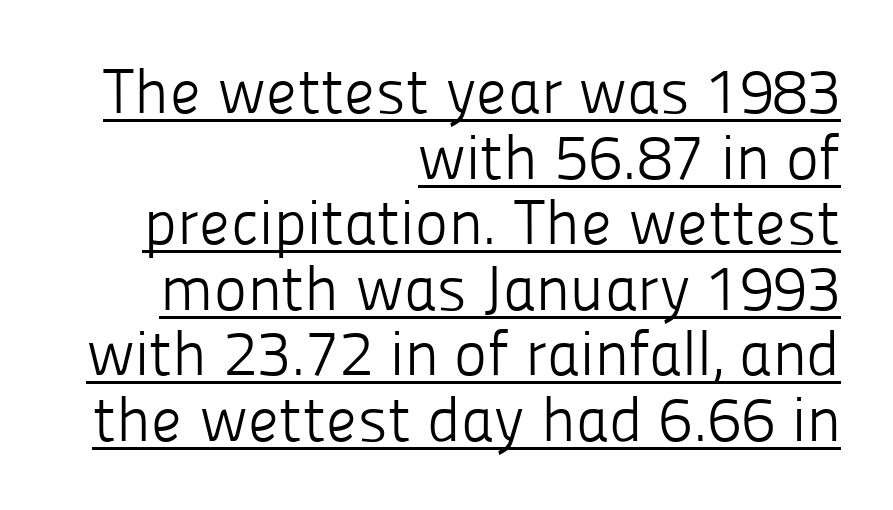
Every row of glyphs terminates at an identical x-position on the right. No chunkiness to these letters — they're not bold. Letter spacing: default. A typesetter would call this proportional, since set widths differ per character.
